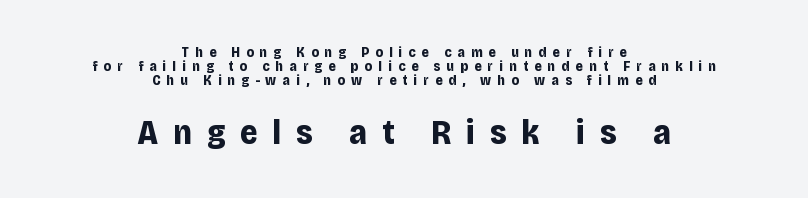
{"serif": "no", "italic": "no", "bold": "yes", "weight": "bold", "width": "normal", "stroke_contrast": "low", "x_height": "large", "monospaced": "no", "underline": "no", "align": "center", "line_spacing": "tight", "line_spacing_ratio": 1.0, "letter_spacing": "wide", "letter_spacing_em": 0.44, "larger_block": "second", "size_ratio": 2.43, "glyph_px": 34}
